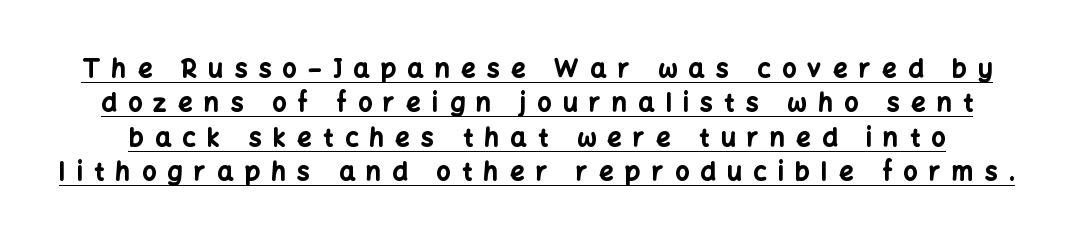
The font's upright variant was chosen for this text. Caption: expanded tracking, letters set apart. Reading down the column, the eye jumps a familiar distance to each next line. Weight check: bold — yes, fully. The words here are underlined.
